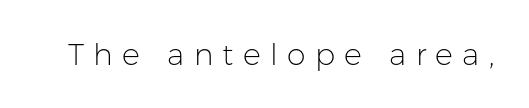
{"serif": "no", "italic": "no", "bold": "no", "weight": "light", "width": "normal", "stroke_contrast": "low", "x_height": "medium", "monospaced": "no", "underline": "no", "letter_spacing": "wide", "letter_spacing_em": 0.31, "glyph_px": 30}
